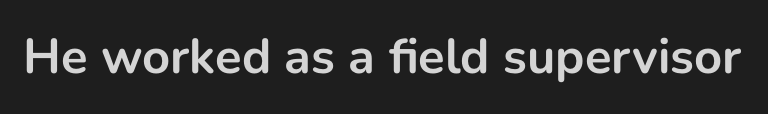
Q: Is the text bold? A: Yes.
Q: Is the text italic (slanted)? A: No, it is upright.
Q: Is the typeface a serif or a sans-serif typeface? A: Sans-serif.
Q: Is the text underlined? A: No.
Q: Is the spacing between letters normal or unusually wide? A: Normal.
Q: Width (condensed, normal, or wide)? A: Normal.
Q: Stroke contrast? A: Low.
Q: x-height? A: Medium.
Q: Monospaced? A: No.
